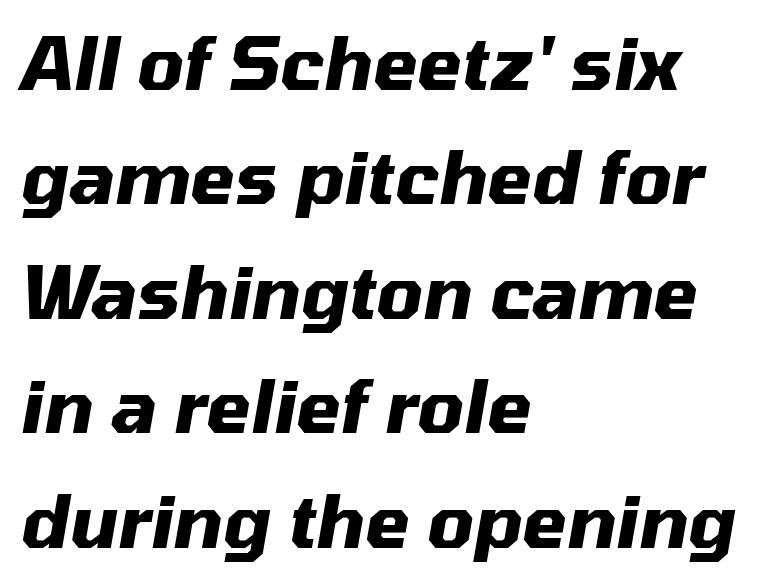
The image shows 72 px heavy type, italic (leaning right); set left-aligned, normal line spacing (1.59x), normal letter spacing, not underlined; medium stroke contrast and a medium x-height.
